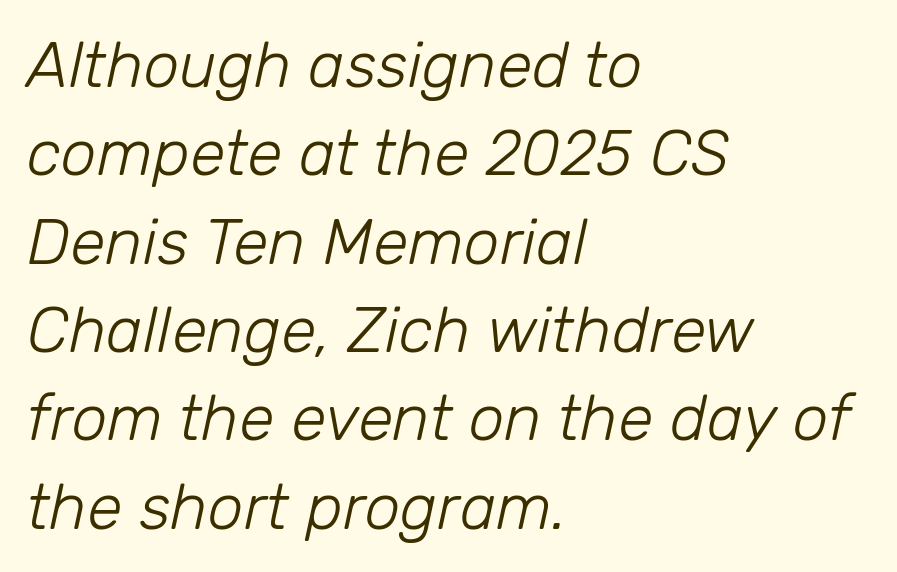
{"italic": "yes", "lean": "right", "slant_degrees": 12, "bold": "no", "weight": "light", "width": "normal", "stroke_contrast": "low", "x_height": "medium", "monospaced": "no", "underline": "no", "align": "left", "line_spacing": "normal", "line_spacing_ratio": 1.38, "letter_spacing": "normal", "letter_spacing_em": 0.0, "glyph_px": 64}
